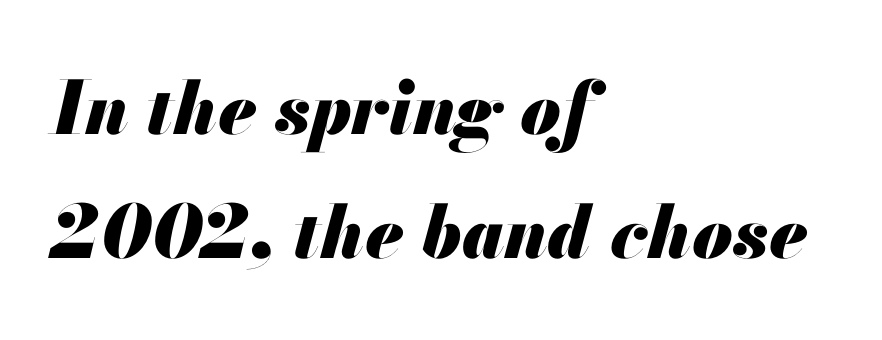
The image shows 73 px heavy type, italic (leaning right); set left-aligned, normal line spacing (1.7x), normal letter spacing, not underlined; medium stroke contrast and a small x-height.
